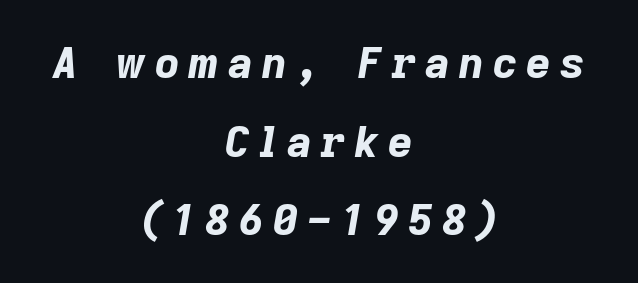
Q: Is the text bold? A: Yes.
Q: Is the text italic (slanted)? A: Yes, it leans right by about 9 degrees.
Q: Is the text underlined? A: No.
Q: How is the paragraph aligned? A: Centered.
Q: Is the spacing between letters normal or unusually wide? A: Unusually wide.
Q: Width (condensed, normal, or wide)? A: Normal.
Q: Stroke contrast? A: Low.
Q: x-height? A: Medium.
Q: Monospaced? A: No.
